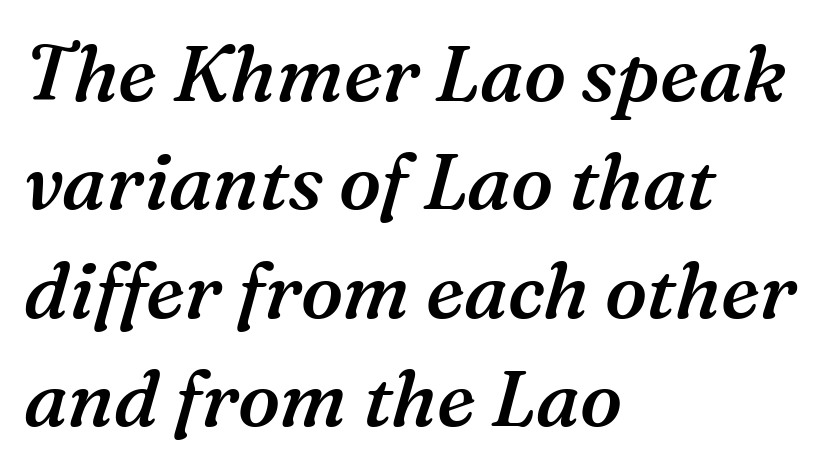
Q: Is the text bold? A: Semi-bold.
Q: Is the text italic (slanted)? A: Yes, it leans right by about 16 degrees.
Q: Is the typeface a serif or a sans-serif typeface? A: Serif.
Q: Is the text underlined? A: No.
Q: How is the paragraph aligned? A: Left-aligned.
Q: Is the spacing between letters normal or unusually wide? A: Normal.
Q: Is the spacing between lines tight, normal or loose? A: Normal.
Q: Width (condensed, normal, or wide)? A: Normal.
Q: Stroke contrast? A: Medium.
Q: x-height? A: Medium.
Q: Monospaced? A: No.
